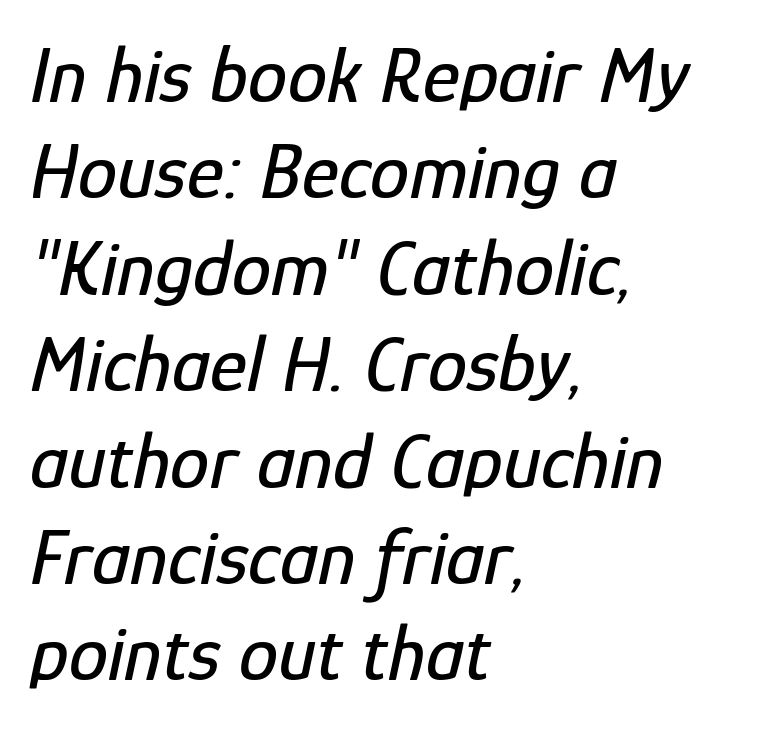
The image shows 79 px condensed type, italic (leaning right); set left-aligned, line spacing 1.22x, normal letter spacing, not underlined; low stroke contrast and a medium x-height.
